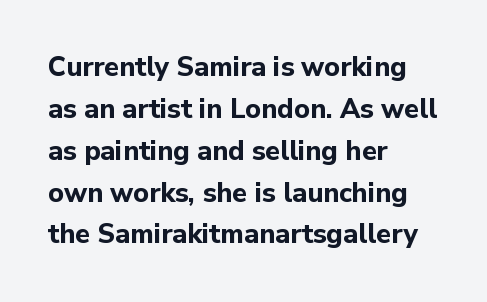
Q: Is the text bold? A: Yes.
Q: Is the text italic (slanted)? A: No, it is upright.
Q: Is the text underlined? A: No.
Q: How is the paragraph aligned? A: Left-aligned.
Q: Is the spacing between letters normal or unusually wide? A: Normal.
Q: Is the spacing between lines tight, normal or loose? A: Normal.
